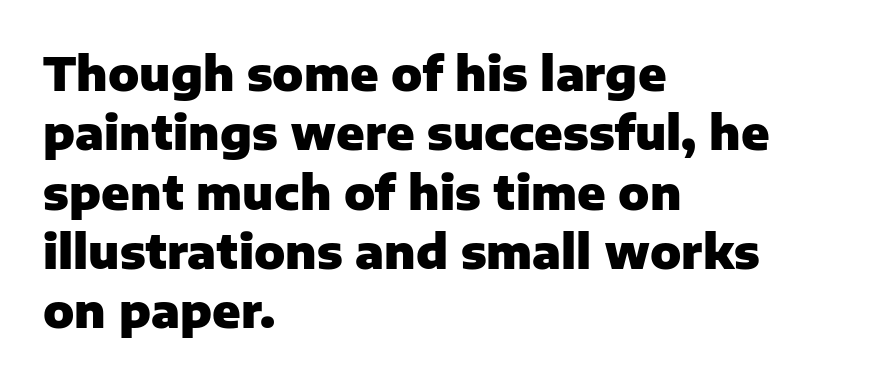
The block of text has a typical density, with ordinary space between rows. Looks like regular typesetting: each glyph gets only the width it needs. I'd describe the lettering as bold — thick and assertive. Posture: upright roman.
